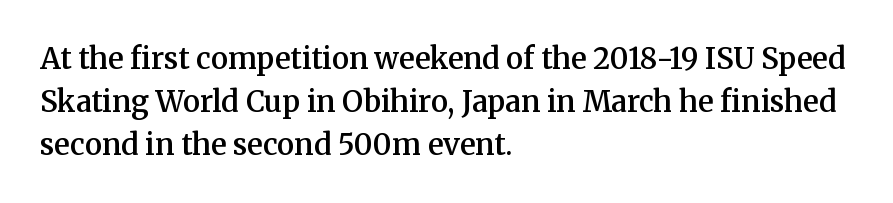
{"serif": "yes", "italic": "no", "bold": "semi", "weight": "semibold", "width": "normal", "stroke_contrast": "medium", "x_height": "medium", "monospaced": "no", "underline": "no", "align": "left", "line_spacing": "normal", "line_spacing_ratio": 1.48, "letter_spacing": "normal", "letter_spacing_em": 0.0, "glyph_px": 29}
